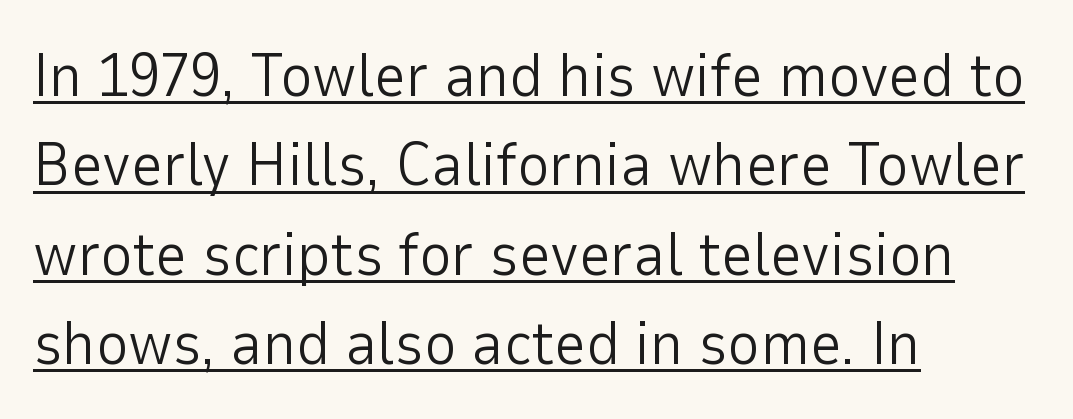
Q: Is the text bold? A: No.
Q: Is the text italic (slanted)? A: No, it is upright.
Q: Is the typeface a serif or a sans-serif typeface? A: Sans-serif.
Q: Is the text underlined? A: Yes.
Q: How is the paragraph aligned? A: Left-aligned.
Q: Is the spacing between letters normal or unusually wide? A: Normal.
Q: Is the spacing between lines tight, normal or loose? A: Normal.
Q: Width (condensed, normal, or wide)? A: Normal.
Q: Stroke contrast? A: Low.
Q: x-height? A: Medium.
Q: Monospaced? A: No.
